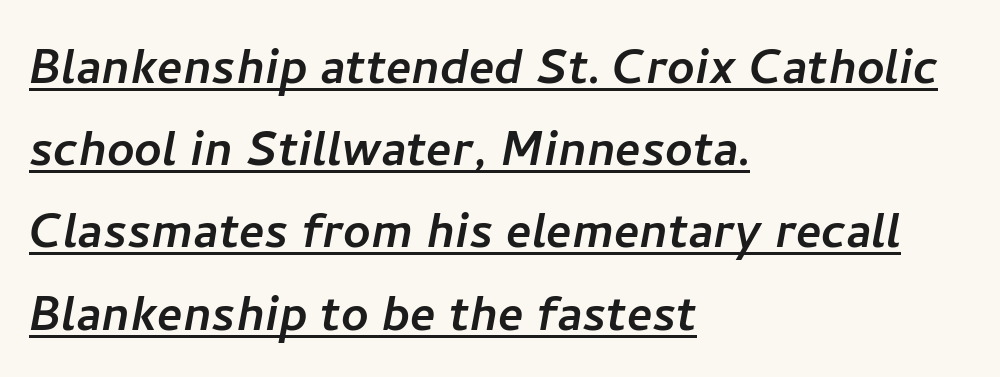
The rag falls on the right side of this text block. The leading is moderate, giving the passage an even texture. The passage shown is typed in a proportional face where columns would drift. The passage shown is typeset with a sans-serif family.
